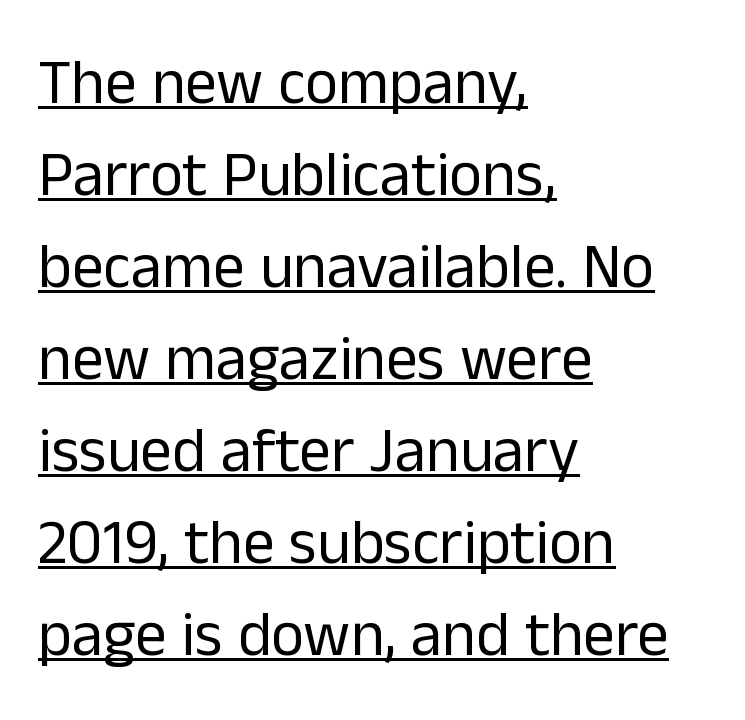
{"serif": "no", "italic": "no", "bold": "no", "weight": "regular", "width": "normal", "stroke_contrast": "low", "x_height": "medium", "monospaced": "no", "underline": "yes", "align": "left", "line_spacing": "normal", "line_spacing_ratio": 1.46, "letter_spacing": "normal", "letter_spacing_em": 0.0, "glyph_px": 63}
